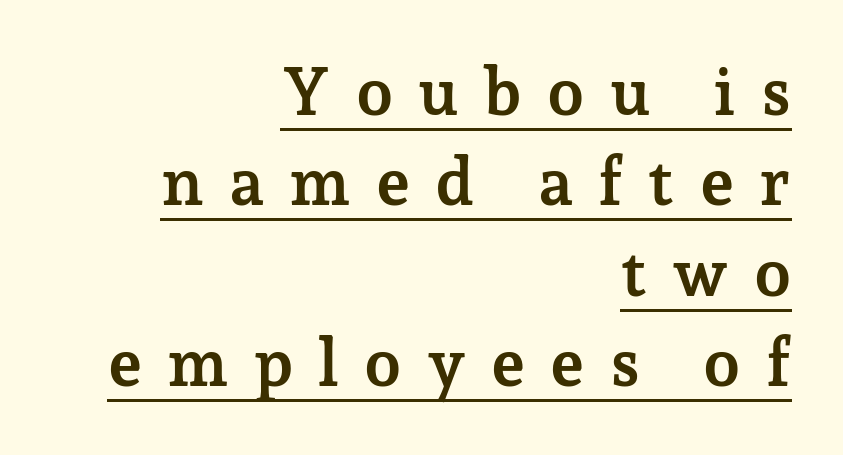
Baseline-to-baseline distance is the conventional proportion of letter height. Is the type bold? Yes — the strokes are clearly thick and heavy. A baseline rule has been typeset under these characters. The letters stand upright; this is a roman face. This sample has the flowing, uneven cadence of proportional lettering.
